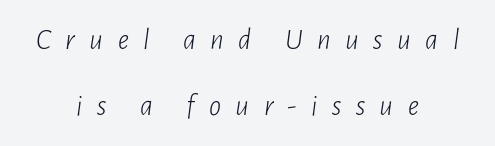
The image shows 30 px light, condensed type, italic (leaning right); set centered, loose line spacing (2.2x), unusually wide letter spacing (+0.48 em), not underlined; low stroke contrast and a medium x-height.
